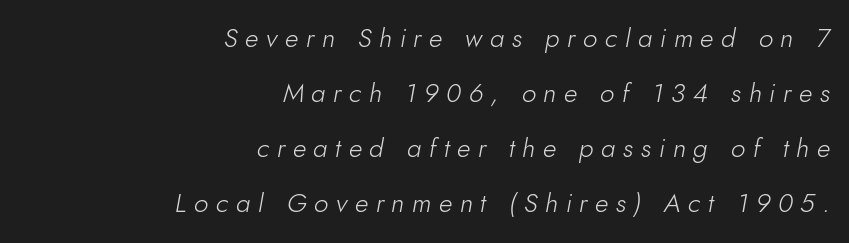
Heaviness? Minimal to ordinary, like unemphasized prose. One glance says open: line gaps are wider than usual. Compared with a flush-left layout, this one pins lines to the opposite, right side. There's an unmistakable incline to the writing here. Letters rest on an invisible, unmarked baseline. Loose tracking; the words dissolve into strings of separated letters.
